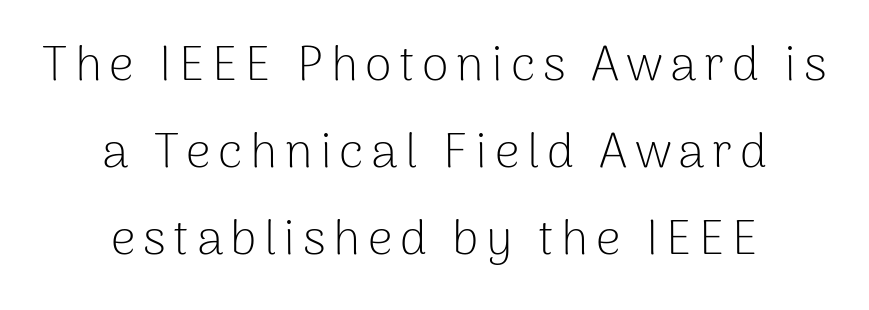
The image shows 49 px light sans-serif type, upright; set centered, line spacing 1.78x, not underlined; low stroke contrast and a medium x-height.
